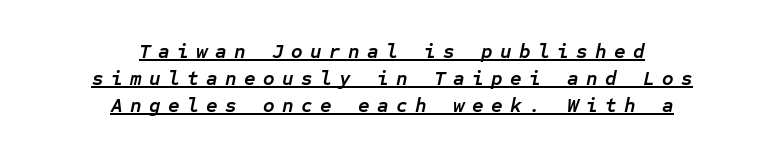
Q: Is the text bold? A: Yes.
Q: Is the text italic (slanted)? A: Yes, it leans right by about 12 degrees.
Q: Is the text underlined? A: Yes.
Q: How is the paragraph aligned? A: Centered.
Q: Is the spacing between letters normal or unusually wide? A: Unusually wide.
Q: Is the spacing between lines tight, normal or loose? A: Normal.
